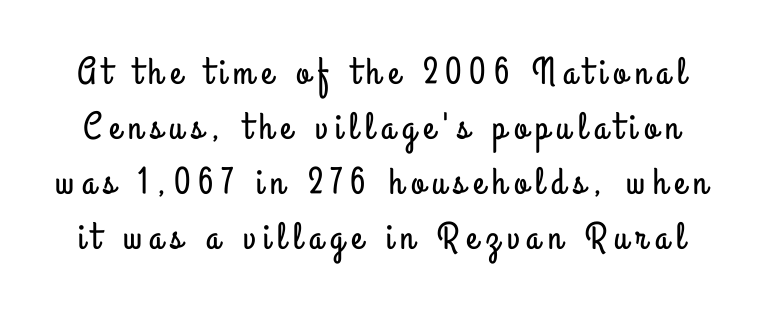
Q: Is the text italic (slanted)? A: No, it is upright.
Q: Is the typeface a serif or a sans-serif typeface? A: Sans-serif.
Q: Is the text underlined? A: No.
Q: Is the spacing between letters normal or unusually wide? A: Unusually wide.
Q: Is the spacing between lines tight, normal or loose? A: Normal.
Q: Width (condensed, normal, or wide)? A: Condensed.
Q: Stroke contrast? A: Low.
Q: x-height? A: Small.
Q: Monospaced? A: No.
